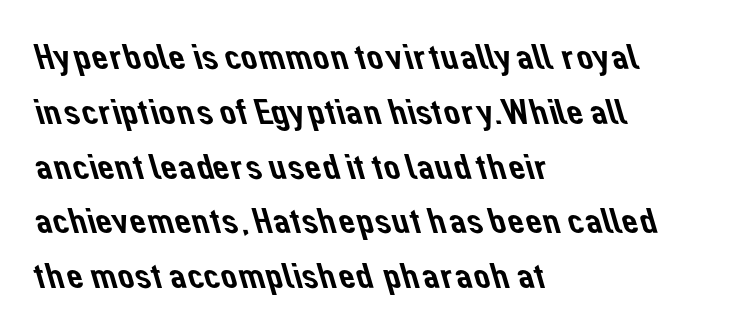
Leftover space on each line is placed entirely after the last word. What kind of face is this? One without serifs — a sans. The horizontal fit of the characters is conventional and even. The glyphs are unaccompanied by any horizontal stroke below them. Note the varied advance widths — an 'i' is clearly narrower than an 'm'.
